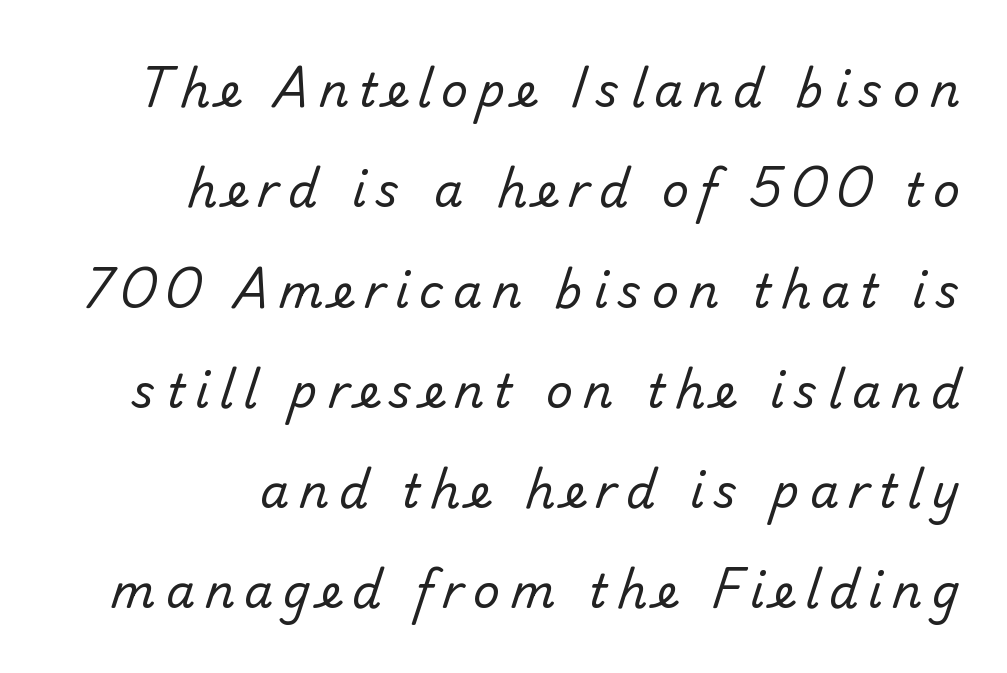
Q: Is the text bold? A: No.
Q: Is the typeface a serif or a sans-serif typeface? A: Sans-serif.
Q: Is the text underlined? A: No.
Q: How is the paragraph aligned? A: Right-aligned.
Q: Is the spacing between letters normal or unusually wide? A: Unusually wide.
Q: Is the spacing between lines tight, normal or loose? A: Loose.
Q: Width (condensed, normal, or wide)? A: Normal.
Q: Stroke contrast? A: Low.
Q: x-height? A: Small.
Q: Monospaced? A: No.
